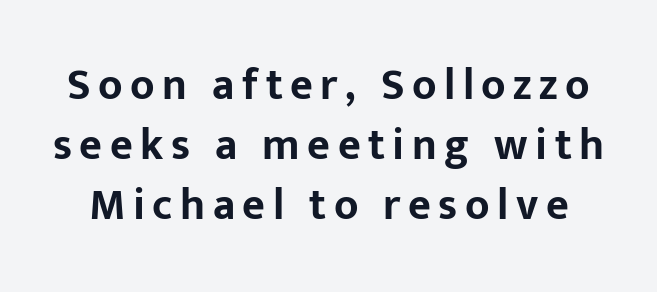
The image shows 44 px bold sans-serif type, upright; set normal line spacing (1.36x), not underlined; low stroke contrast and a medium x-height.
